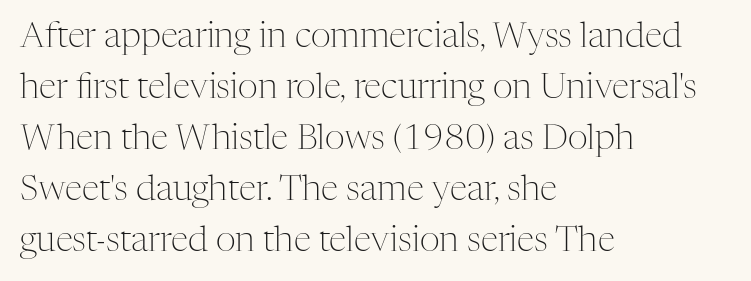
The image shows 35 px light serif type, upright; set left-aligned, normal line spacing (1.46x), normal letter spacing, not underlined; medium stroke contrast and a medium x-height.
